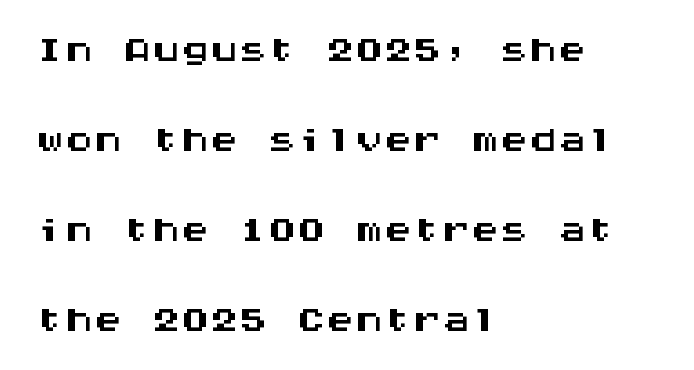
The image shows 58 px wide sans-serif type, upright, monospaced; set left-aligned, normal line spacing (1.55x), normal letter spacing, not underlined; medium stroke contrast and a large x-height.
